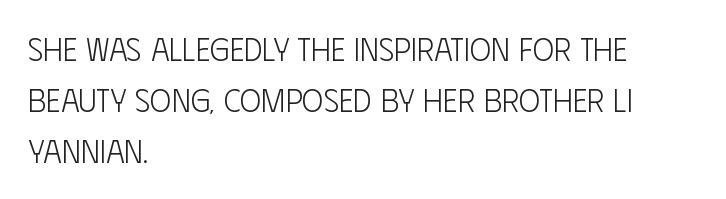
The image shows 32 px light, condensed sans-serif type, upright; set left-aligned, normal line spacing (1.6x), normal letter spacing, not underlined; low stroke contrast and a large x-height.
